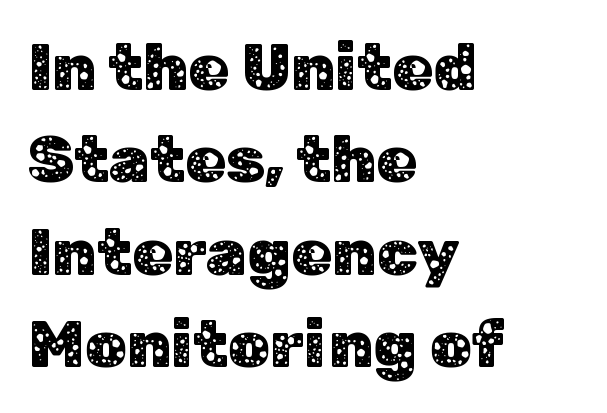
Q: Is the text italic (slanted)? A: No, it is upright.
Q: Is the typeface a serif or a sans-serif typeface? A: Sans-serif.
Q: Is the text underlined? A: No.
Q: How is the paragraph aligned? A: Left-aligned.
Q: Is the spacing between letters normal or unusually wide? A: Normal.
Q: Is the spacing between lines tight, normal or loose? A: Normal.
Q: Width (condensed, normal, or wide)? A: Normal.
Q: Stroke contrast? A: Low.
Q: x-height? A: Medium.
Q: Monospaced? A: No.
